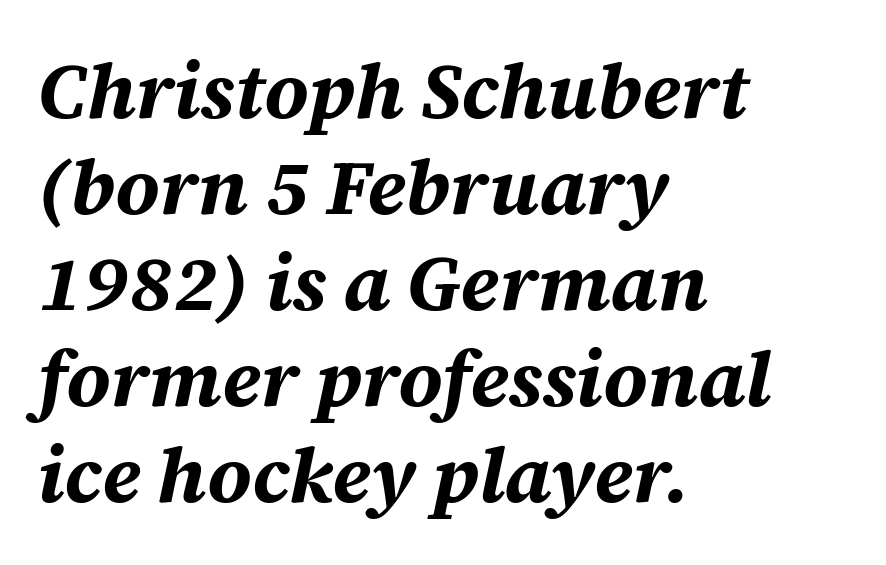
Characters are canted at an angle relative to the baseline's perpendicular. This sample has the flowing, uneven cadence of proportional lettering. This rendering features lettering with no underline. These lines stack with their left ends in a neat column.
